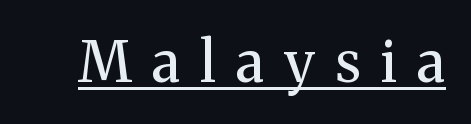
Q: Is the text bold? A: No.
Q: Is the text italic (slanted)? A: No, it is upright.
Q: Is the typeface a serif or a sans-serif typeface? A: Serif.
Q: Is the text underlined? A: Yes.
Q: Is the spacing between letters normal or unusually wide? A: Unusually wide.
Q: Width (condensed, normal, or wide)? A: Normal.
Q: Stroke contrast? A: Medium.
Q: x-height? A: Medium.
Q: Monospaced? A: No.
